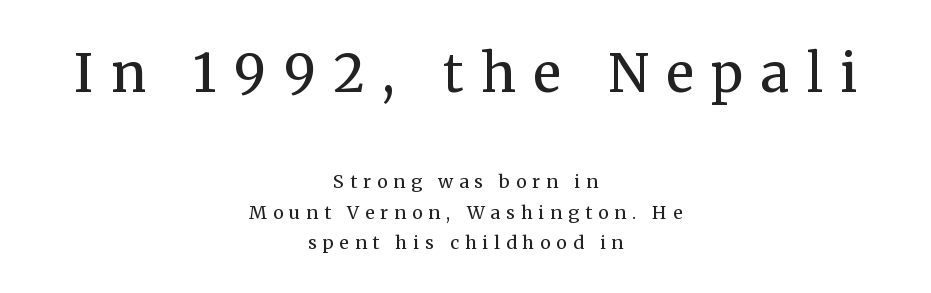
Q: Is the text bold? A: No.
Q: Is the text italic (slanted)? A: No, it is upright.
Q: Is the typeface a serif or a sans-serif typeface? A: Serif.
Q: Is the text underlined? A: No.
Q: How is the paragraph aligned? A: Centered.
Q: Is the spacing between letters normal or unusually wide? A: Unusually wide.
Q: Is the spacing between lines tight, normal or loose? A: Normal.
Q: Which block of text is set in a larger size, the first (top) or the second (bottom)? A: The first (top) one.
Q: Width (condensed, normal, or wide)? A: Normal.
Q: Stroke contrast? A: Medium.
Q: x-height? A: Medium.
Q: Monospaced? A: No.
